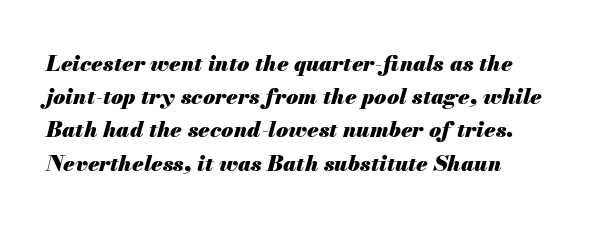
Stroke thickness is high; the sample reads as a true bold. Vertical spacing — default. The passage is arranged the way most books set body copy — flush left. Characters are canted at an angle relative to the baseline's perpendicular. Tracking value appears to be zero — textbook default spacing.
